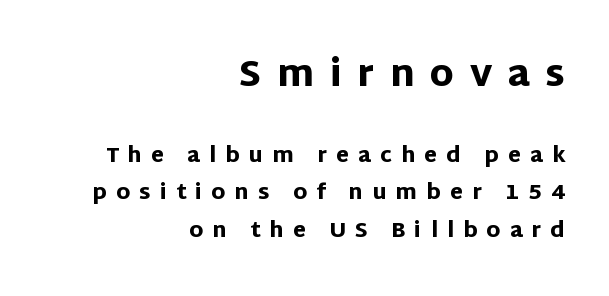
These lines are rendered in a variable-pitch font. Do the letters lean? They stand straight. The earlier block is typeset at a bigger size than the later block. Set as a true bold cut, around the 700 mark. Typographically, this falls in the sans-serif category.
